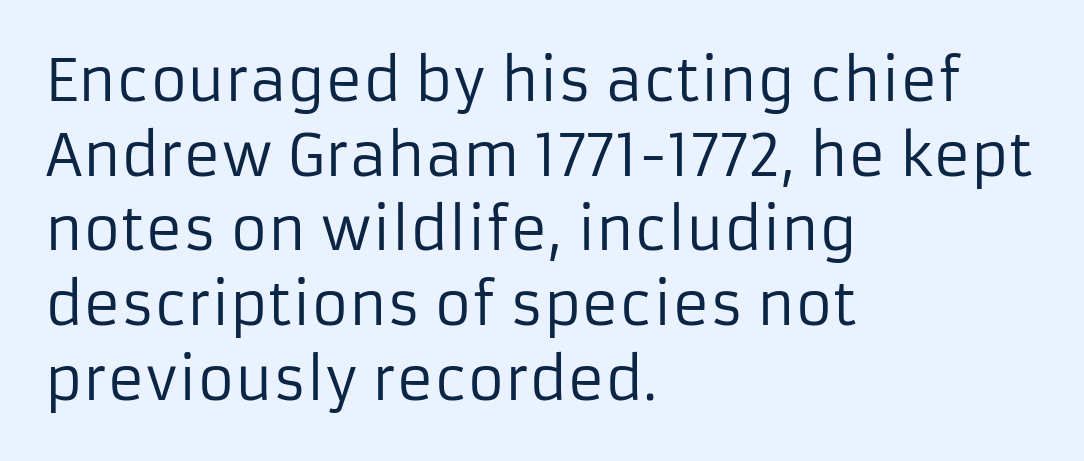
Q: Is the text bold? A: No.
Q: Is the text italic (slanted)? A: No, it is upright.
Q: Is the typeface a serif or a sans-serif typeface? A: Sans-serif.
Q: Is the text underlined? A: No.
Q: How is the paragraph aligned? A: Left-aligned.
Q: Is the spacing between letters normal or unusually wide? A: Normal.
Q: Is the spacing between lines tight, normal or loose? A: Normal.
Q: Width (condensed, normal, or wide)? A: Normal.
Q: Stroke contrast? A: Low.
Q: x-height? A: Medium.
Q: Monospaced? A: No.
